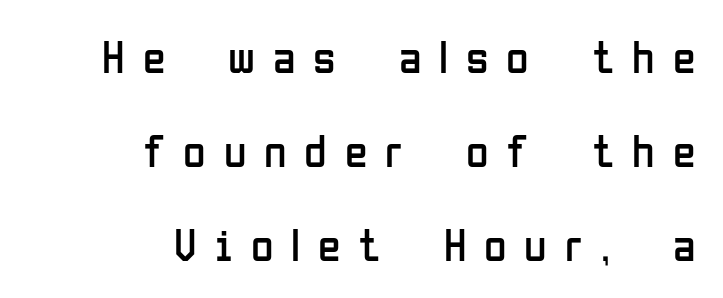
Q: Is the text bold? A: No.
Q: Is the text italic (slanted)? A: No, it is upright.
Q: Is the typeface a serif or a sans-serif typeface? A: Sans-serif.
Q: Is the text underlined? A: No.
Q: How is the paragraph aligned? A: Right-aligned.
Q: Is the spacing between letters normal or unusually wide? A: Unusually wide.
Q: Is the spacing between lines tight, normal or loose? A: Loose.
Q: Width (condensed, normal, or wide)? A: Condensed.
Q: Stroke contrast? A: Low.
Q: x-height? A: Medium.
Q: Monospaced? A: No.
